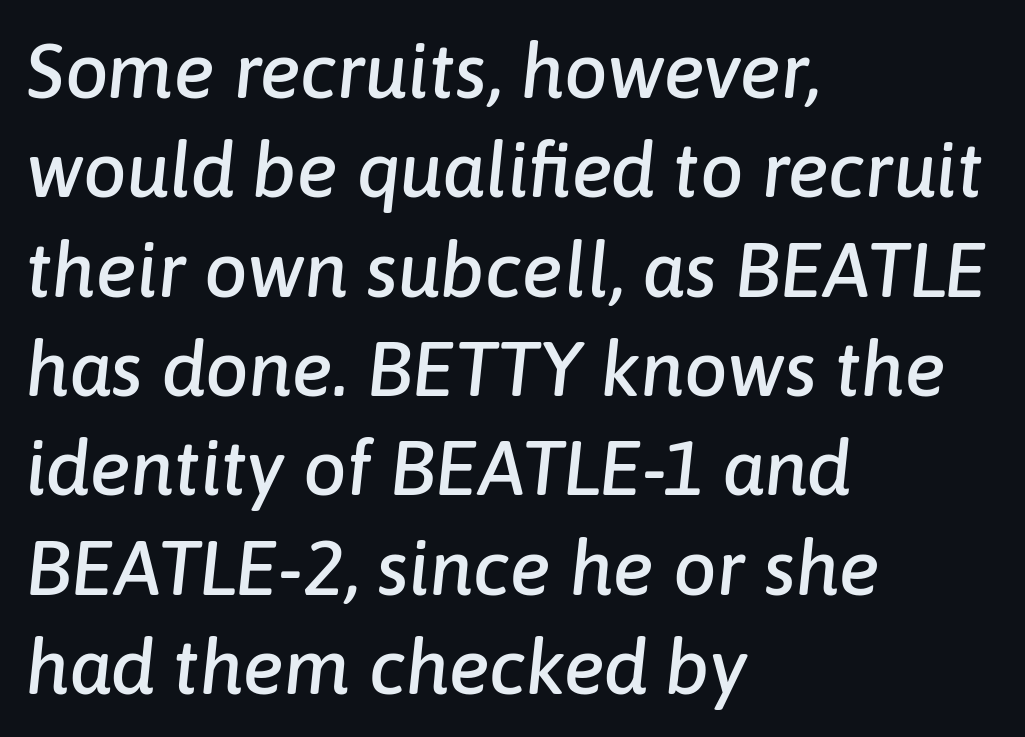
Compared with a centered layout, this one pins lines to the left instead. If you measured baseline to baseline, you'd find a middling distance. Notice how the stems are inclined rather than vertical — that's the hallmark of italics. Honestly, the letter spacing is just normal — you wouldn't notice it. Character widths vary here, with narrow letters taking less room than wide ones.
